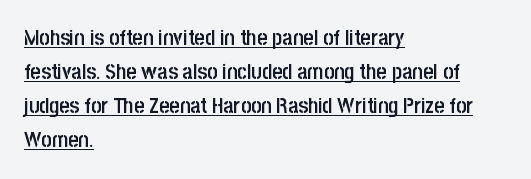
Q: Is the text bold? A: Semi-bold.
Q: Is the text italic (slanted)? A: No, it is upright.
Q: Is the text underlined? A: Yes.
Q: How is the paragraph aligned? A: Left-aligned.
Q: Is the spacing between letters normal or unusually wide? A: Normal.
Q: Is the spacing between lines tight, normal or loose? A: Normal.
